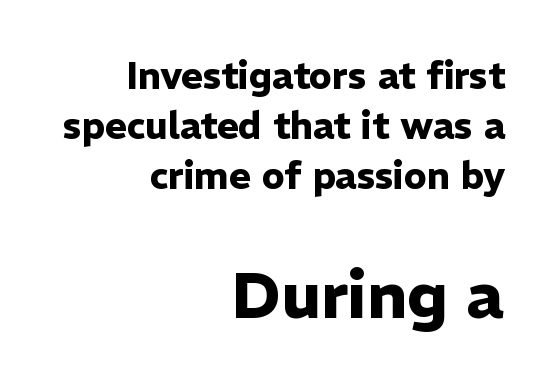
The image shows 65 px heavy sans-serif type, upright; set right-aligned, normal line spacing (1.35x), normal letter spacing, not underlined; the second (bottom) block is 1.76x larger; low stroke contrast and a medium x-height.
